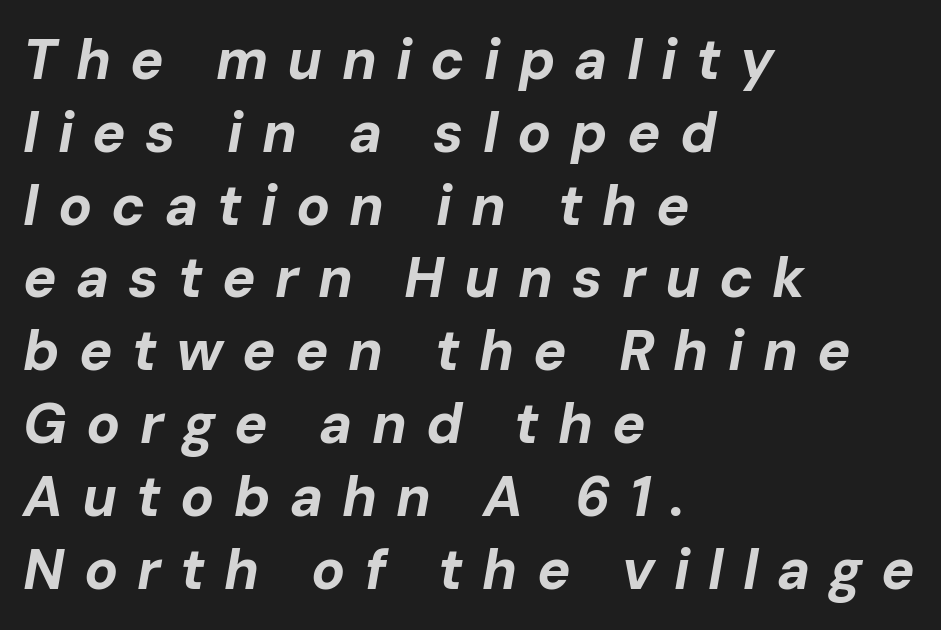
The image shows 56 px bold type, italic (leaning right); set left-aligned, normal line spacing (1.3x), unusually wide letter spacing (+0.34 em), not underlined; low stroke contrast and a medium x-height.
